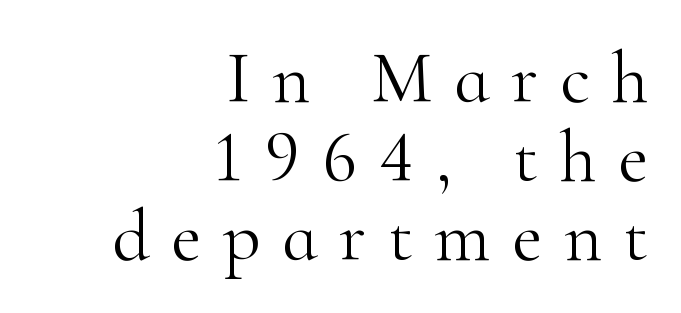
The image shows 73 px light serif type, upright; set right-aligned, tight line spacing (1.08x), unusually wide letter spacing (+0.3 em), not underlined; high stroke contrast and a small x-height.
